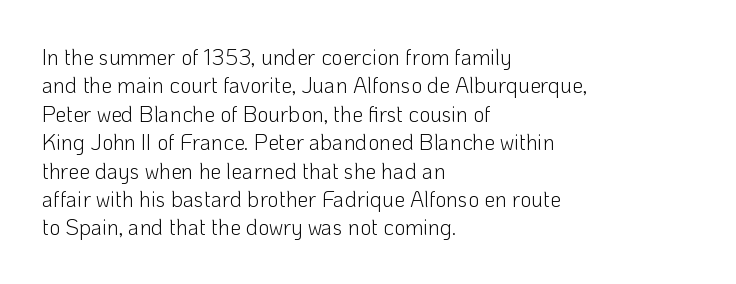
Rule under the text: the space is simply empty. Honestly, the letter spacing is just normal — you wouldn't notice it. The font's upright variant was chosen for this text. The strokes are not fattened; the text isn't bold. Layout note: lines flush left. The designer left line spacing at the default.
